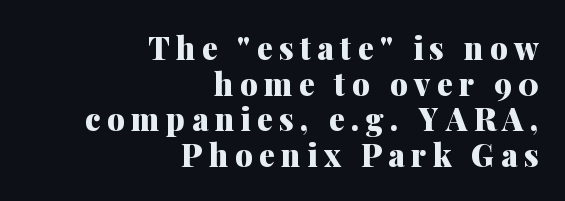
The image shows 31 px heavy serif type, upright; set right-aligned, tight line spacing (1.15x), unusually wide letter spacing (+0.21 em), not underlined; medium stroke contrast and a medium x-height.
